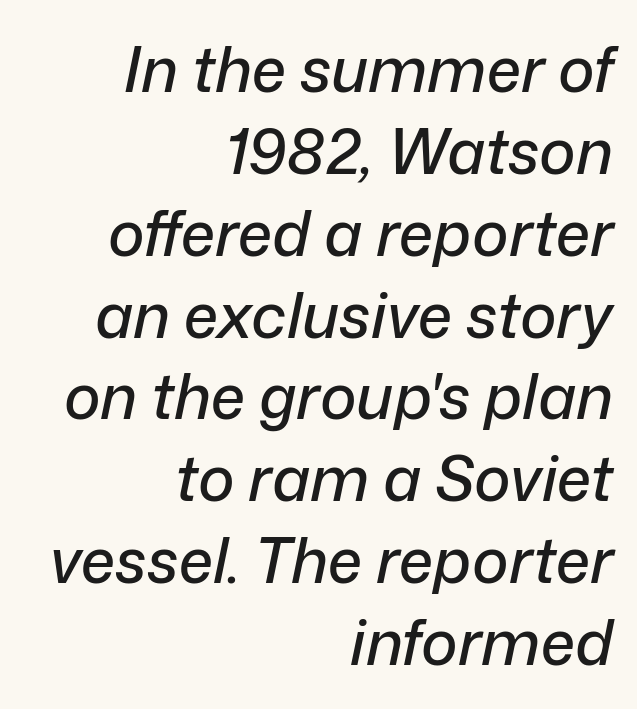
{"italic": "yes", "lean": "right", "slant_degrees": 12, "width": "normal", "stroke_contrast": "low", "x_height": "medium", "monospaced": "no", "underline": "no", "align": "right", "line_spacing": "normal", "line_spacing_ratio": 1.32, "letter_spacing": "normal", "letter_spacing_em": 0.0, "glyph_px": 62}
